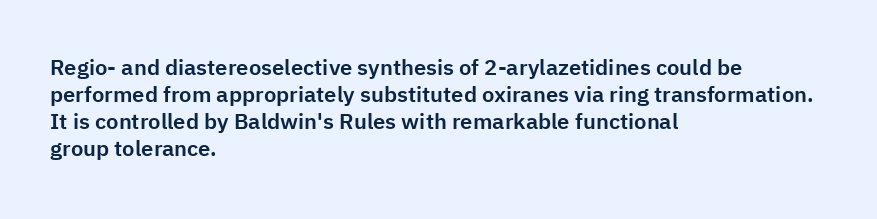
The image shows 22 px text type, upright; set left-aligned, line spacing 1.23x, normal letter spacing, not underlined.
